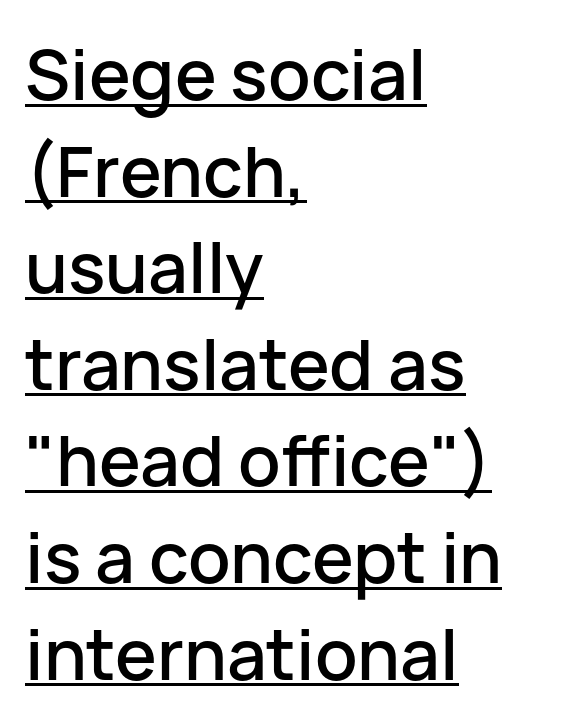
Q: Is the text italic (slanted)? A: No, it is upright.
Q: Is the typeface a serif or a sans-serif typeface? A: Sans-serif.
Q: Is the text underlined? A: Yes.
Q: How is the paragraph aligned? A: Left-aligned.
Q: Is the spacing between letters normal or unusually wide? A: Normal.
Q: Is the spacing between lines tight, normal or loose? A: Normal.
Q: Width (condensed, normal, or wide)? A: Normal.
Q: Stroke contrast? A: Low.
Q: x-height? A: Medium.
Q: Monospaced? A: No.
